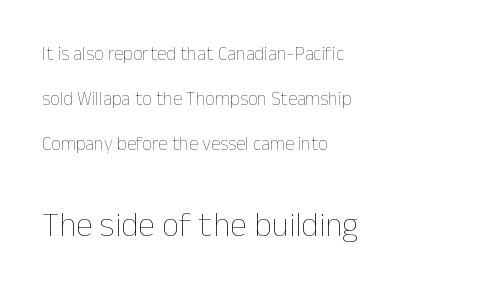
It's the straight-up-and-down kind of type. Here the second block reads like a headline and the first like body copy. The passage shown stacks its lines with a broad gap. The area under the type is left untouched. Words appear dense and cohesive because spacing is normal.
